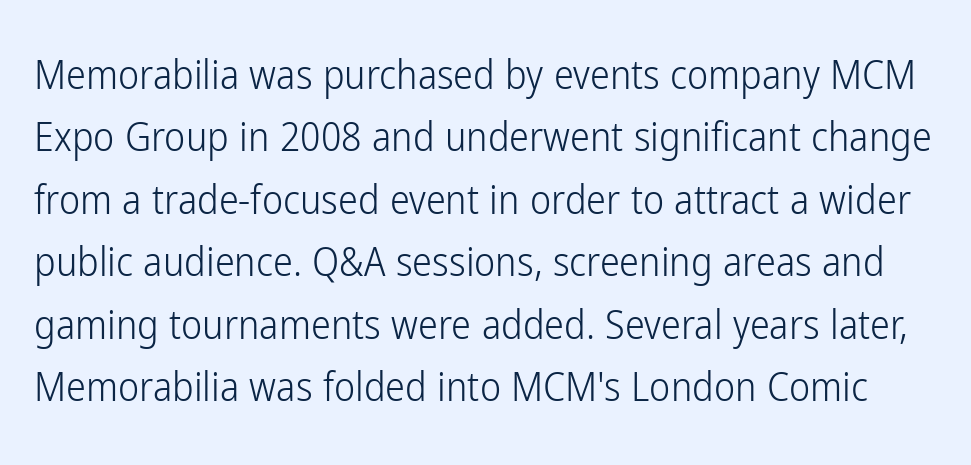
The axis of the letterforms is exactly vertical. Bare-footed words on every line. The rows are spaced the way most documents space them. Tracking here is standard; glyphs follow each other at the usual distance. Here the designer chose a conventional face with non-uniform glyph widths. This reads as an unemphasized weight, regular at the heaviest.
